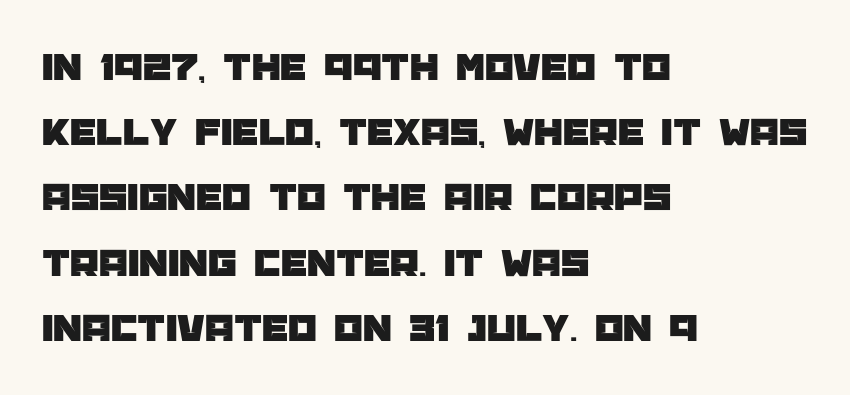
{"serif": "no", "italic": "no", "width": "normal", "stroke_contrast": "low", "x_height": "large", "monospaced": "no", "underline": "no", "align": "left", "line_spacing": "normal", "line_spacing_ratio": 1.59, "letter_spacing": "normal", "letter_spacing_em": 0.0, "glyph_px": 41}
